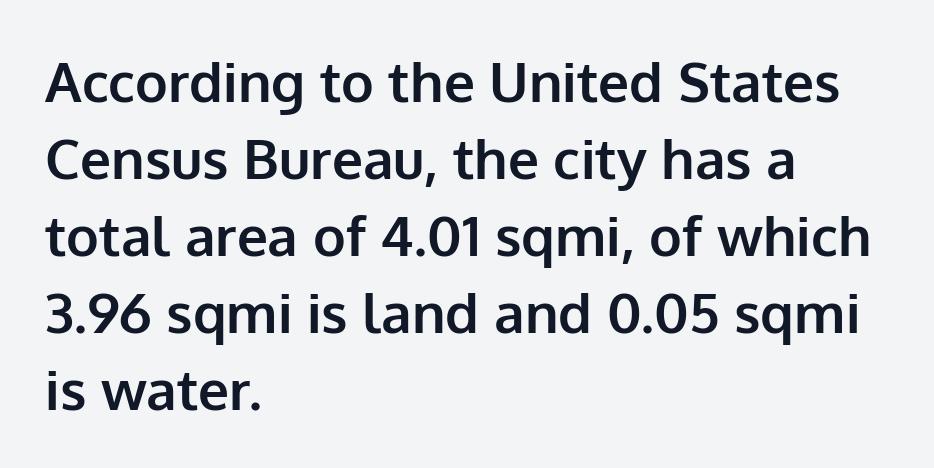
{"serif": "no", "italic": "no", "bold": "yes", "weight": "bold", "width": "normal", "stroke_contrast": "low", "x_height": "medium", "monospaced": "no", "underline": "no", "align": "left", "line_spacing": "normal", "line_spacing_ratio": 1.4, "letter_spacing": "normal", "letter_spacing_em": 0.0, "glyph_px": 55}
